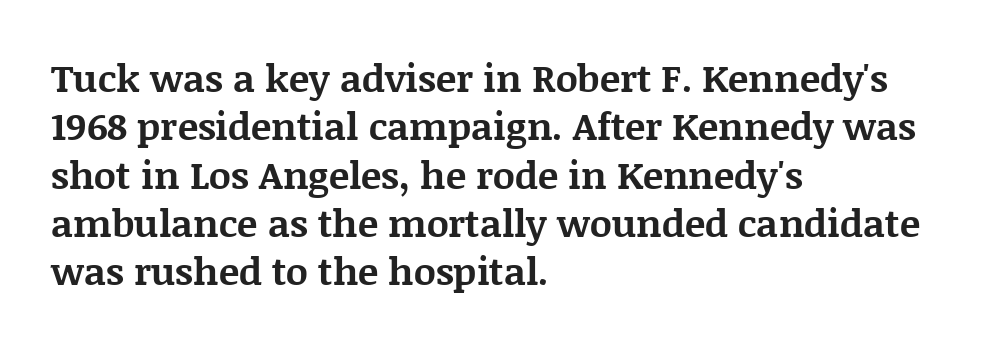
Each letter's strokes conclude with small projecting serifs. A clean baseline with only descenders dipping below it. Between one letter and the next there's only the usual sliver of space. No italicization has been applied; the sample stays upright. Chunky letters — that's bold for sure.
